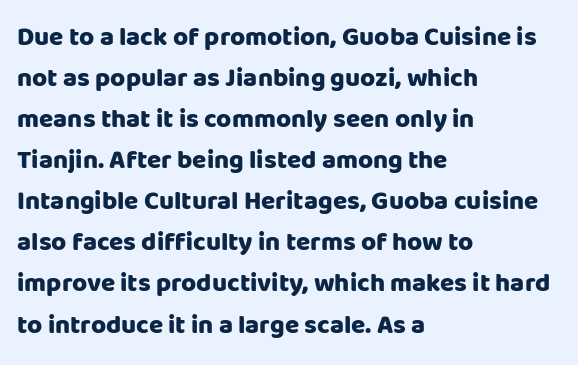
{"italic": "no", "bold": "yes", "underline": "no", "align": "left", "line_spacing": "normal", "line_spacing_ratio": 1.58, "letter_spacing": "normal", "letter_spacing_em": 0.0, "glyph_px": 26}
